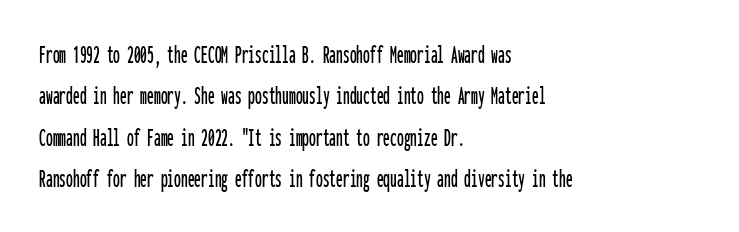
Q: Is the text italic (slanted)? A: No, it is upright.
Q: Is the text underlined? A: No.
Q: How is the paragraph aligned? A: Left-aligned.
Q: Is the spacing between letters normal or unusually wide? A: Normal.
Q: Is the spacing between lines tight, normal or loose? A: Normal.
